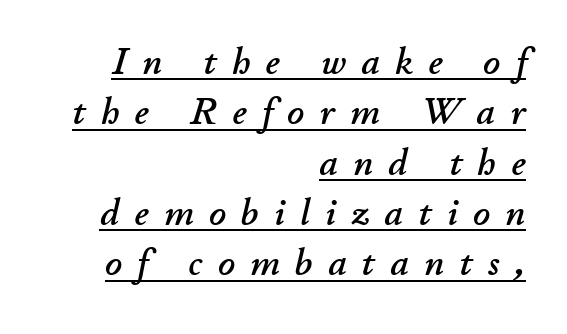
These lines were composed using italics. Here the glyphs are tracked loosely, breaking word shapes into spaced letters. All the whitespace from short lines collects on the left. If you measured baseline to baseline, you'd find a middling distance.
